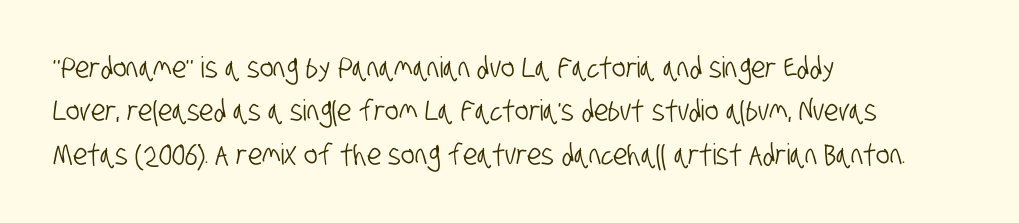
The image shows 29 px condensed sans-serif type; set left-aligned, normal line spacing (1.5x), normal letter spacing, not underlined; low stroke contrast and a large x-height.
